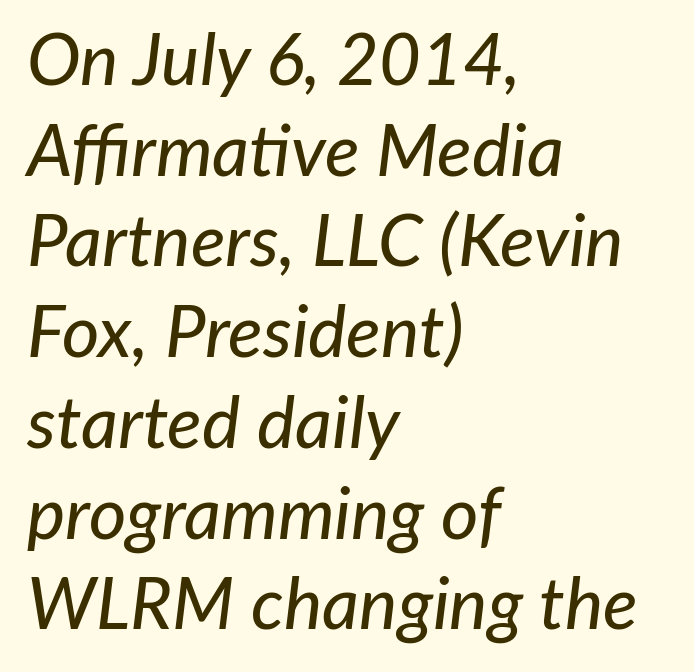
{"italic": "yes", "lean": "right", "slant_degrees": 7, "width": "normal", "stroke_contrast": "low", "x_height": "medium", "monospaced": "no", "underline": "no", "align": "left", "line_spacing": "normal", "line_spacing_ratio": 1.26, "letter_spacing": "normal", "letter_spacing_em": 0.0, "glyph_px": 72}
